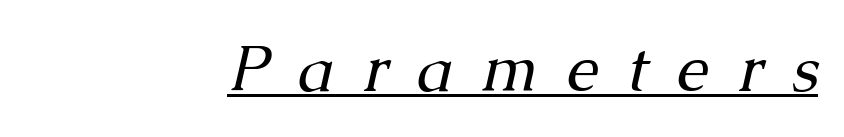
What decoration does the sample have? An underline. This sample has the flowing, uneven cadence of proportional lettering. If you drew a line through each stem, it would be angled. Counters stay open thanks to moderate or lighter strokes. Observe the serifs anchoring each vertical stroke in this sample.
